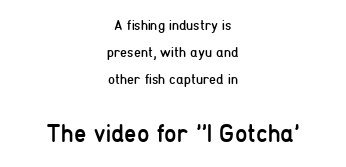
The image shows 25 px text type, upright; set centered, loose line spacing (1.94x), normal letter spacing, not underlined; the second (bottom) block is 1.79x larger.
